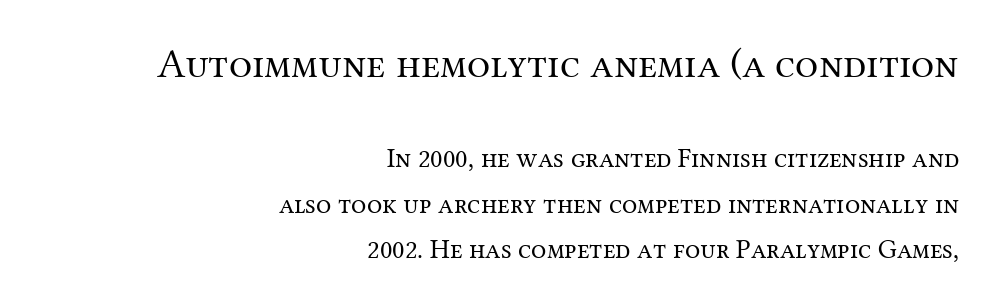
{"serif": "yes", "italic": "no", "bold": "no", "weight": "regular", "width": "normal", "stroke_contrast": "medium", "x_height": "medium", "monospaced": "no", "underline": "no", "align": "right", "line_spacing": "normal", "line_spacing_ratio": 1.69, "letter_spacing": "normal", "letter_spacing_em": 0.0, "larger_block": "first", "size_ratio": 1.52, "glyph_px": 41}
